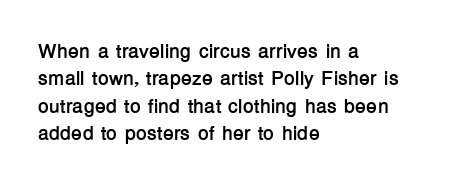
{"italic": "no", "bold": "yes", "underline": "no", "align": "left", "line_spacing": "normal", "line_spacing_ratio": 1.37, "letter_spacing": "normal", "letter_spacing_em": 0.0, "glyph_px": 20}
